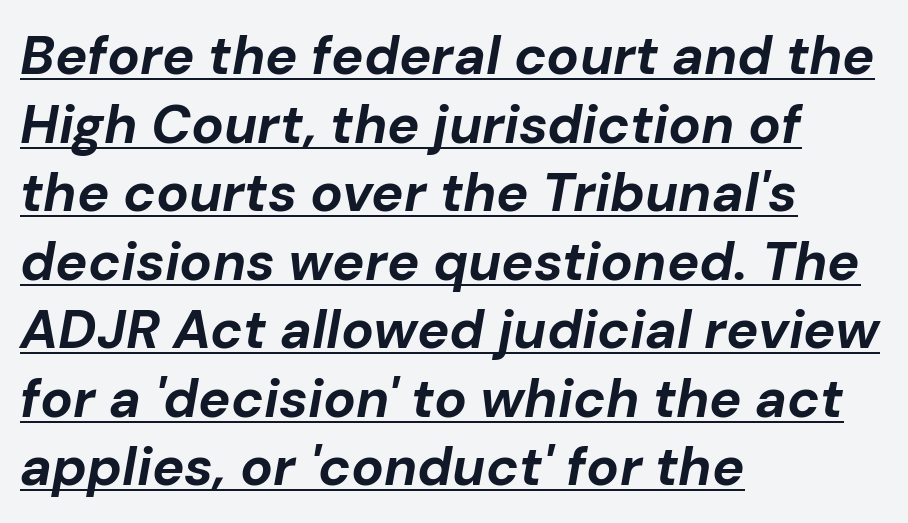
The letters are slanted; this is an italic face. Normally led — the rows are evenly, conventionally spaced. A student would call this left alignment; a typographer would say flush left, rag right. The passage shown is typed in a proportional face where columns would drift.
